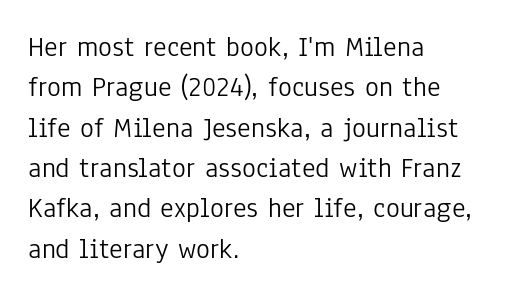
The image shows 29 px light, condensed sans-serif type, upright; set left-aligned, normal line spacing (1.39x), normal letter spacing, not underlined; low stroke contrast and a medium x-height.
